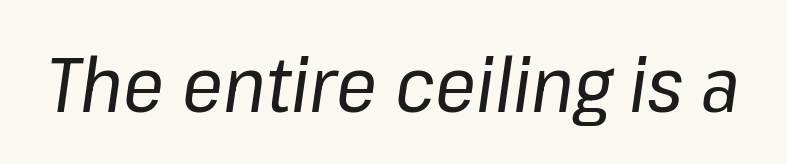
This sample has the flowing, uneven cadence of proportional lettering. The letterforms sit at book weight or below. Observe the ordinary spacing: letters are neighbours, not strangers. The letters are slanted; this is an italic face.
